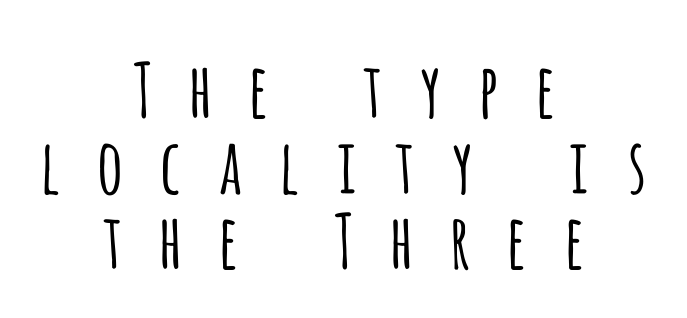
The image shows 75 px light, condensed sans-serif type, upright; set centered, tight line spacing (1.01x), unusually wide letter spacing (+0.42 em), not underlined; low stroke contrast and a large x-height.
